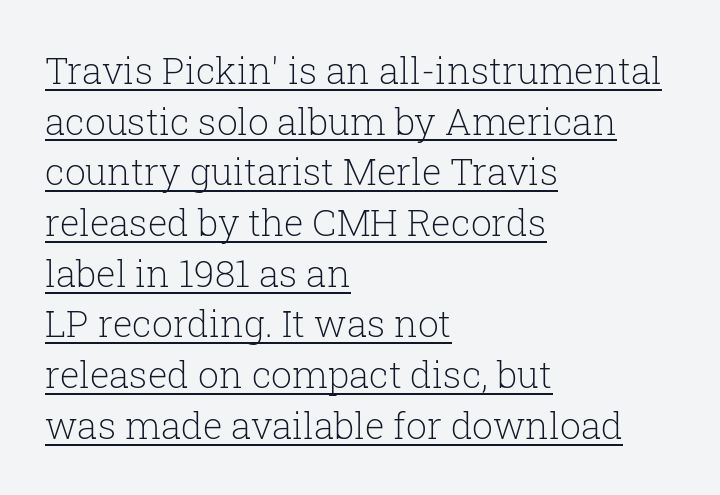
The paragraph has a hard left edge and a soft right edge. A rule runs beneath these lines of type. Compared with typical body copy, the letter spacing here is the same. These lines are rendered in a variable-pitch font. Serifs: yes, visible at the terminals of the letterforms.
